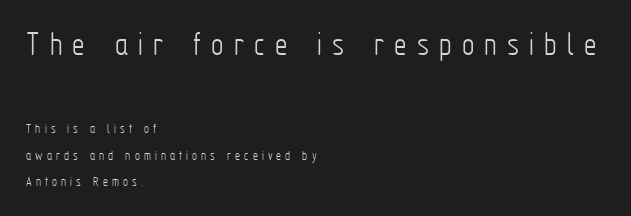
The image shows 35 px light, condensed sans-serif type, upright; set left-aligned, loose line spacing (1.91x), unusually wide letter spacing (+0.29 em), not underlined; the first (top) block is 2.5x larger; low stroke contrast and a medium x-height.
